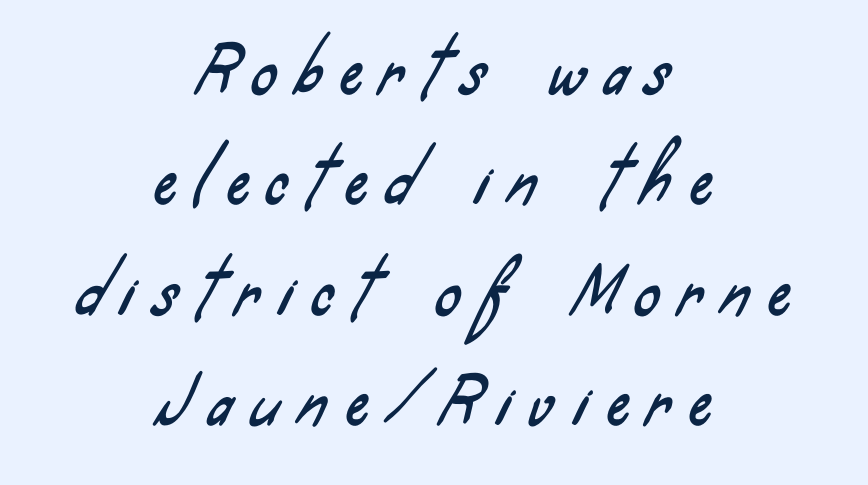
{"serif": "no", "width": "condensed", "stroke_contrast": "low", "x_height": "small", "monospaced": "no", "underline": "no", "align": "center", "line_spacing_ratio": 1.78, "letter_spacing": "wide", "letter_spacing_em": 0.31, "glyph_px": 62}
